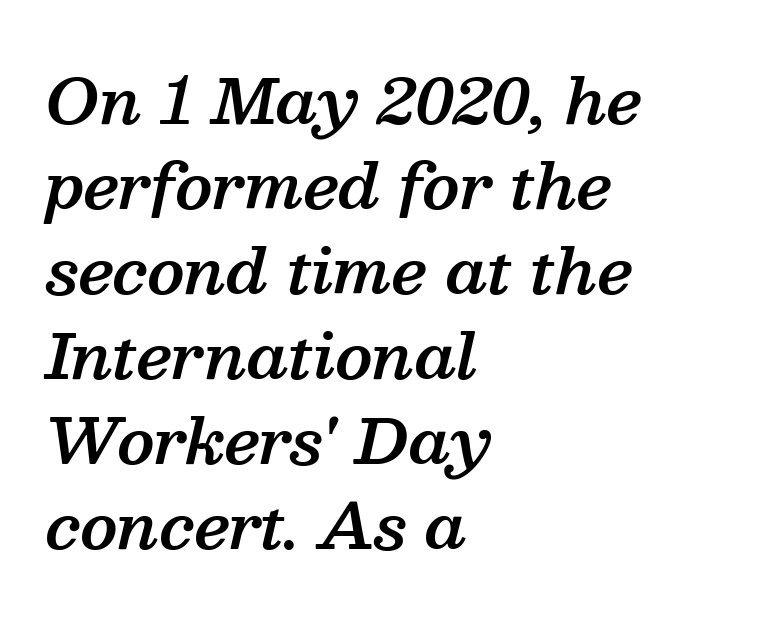
{"serif": "yes", "italic": "yes", "lean": "right", "slant_degrees": 13, "bold": "semi", "weight": "semibold", "width": "normal", "stroke_contrast": "medium", "x_height": "medium", "monospaced": "no", "underline": "no", "align": "left", "line_spacing": "normal", "line_spacing_ratio": 1.37, "letter_spacing": "normal", "letter_spacing_em": 0.0, "glyph_px": 62}
